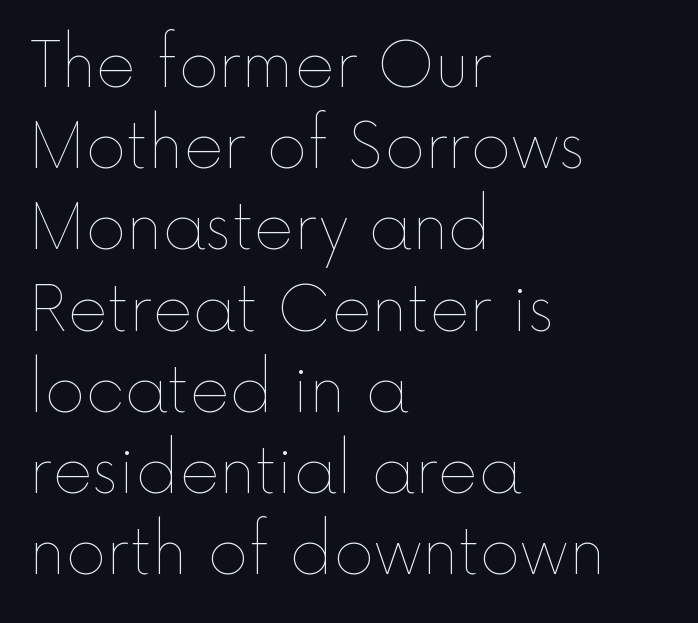
{"italic": "no", "bold": "no", "weight": "thin", "width": "normal", "x_height": "medium", "monospaced": "no", "underline": "no", "align": "left", "line_spacing": "normal", "line_spacing_ratio": 1.31, "letter_spacing": "normal", "letter_spacing_em": 0.0, "glyph_px": 62}
